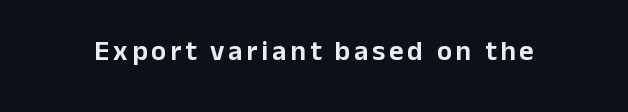
{"serif": "no", "italic": "no", "width": "normal", "stroke_contrast": "low", "x_height": "medium", "monospaced": "no", "underline": "no", "glyph_px": 28}
